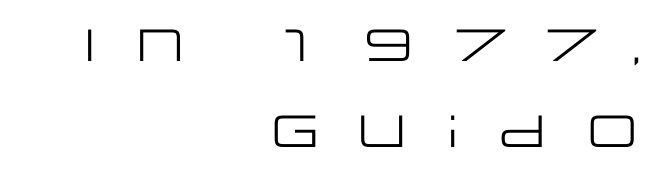
The letters stand straight up with perfectly vertical stems. Each row of text sits above clean, open space. Each word looks stretched out because of the extra space between its letters. The rendering uses natural spacing where letterforms have individual widths.
